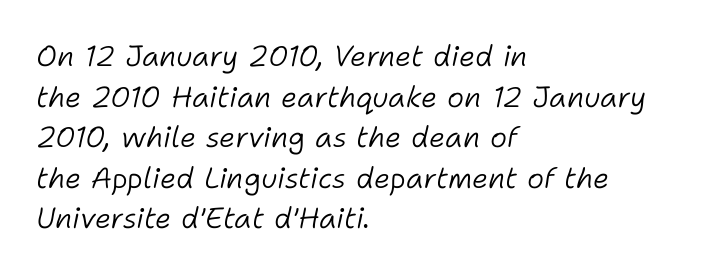
Type without underlining. Notice how the stems are inclined rather than vertical — that's the hallmark of italics. No extra tracking has been applied to these lines. Vertically, the passage feels balanced, rows spaced as you'd expect.
